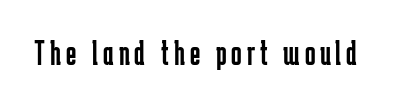
Every stem runs plumb, perpendicular to the baseline. Descender tails drop into unmarked territory. The strokes carry an ordinary text weight at most. The letters advance in unequal steps, a hallmark of proportional type.
